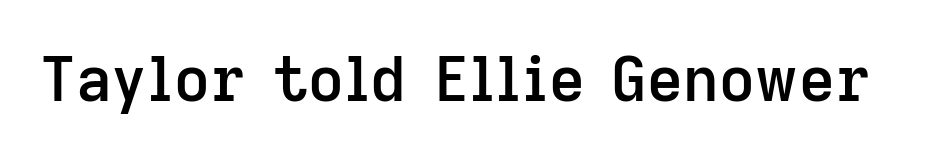
The passage shown is typed in a proportional face where columns would drift. Decoration check: the copy has no underline. Tracking here is standard; glyphs follow each other at the usual distance. Serif or sans? Sans — the stroke terminals are bare.
